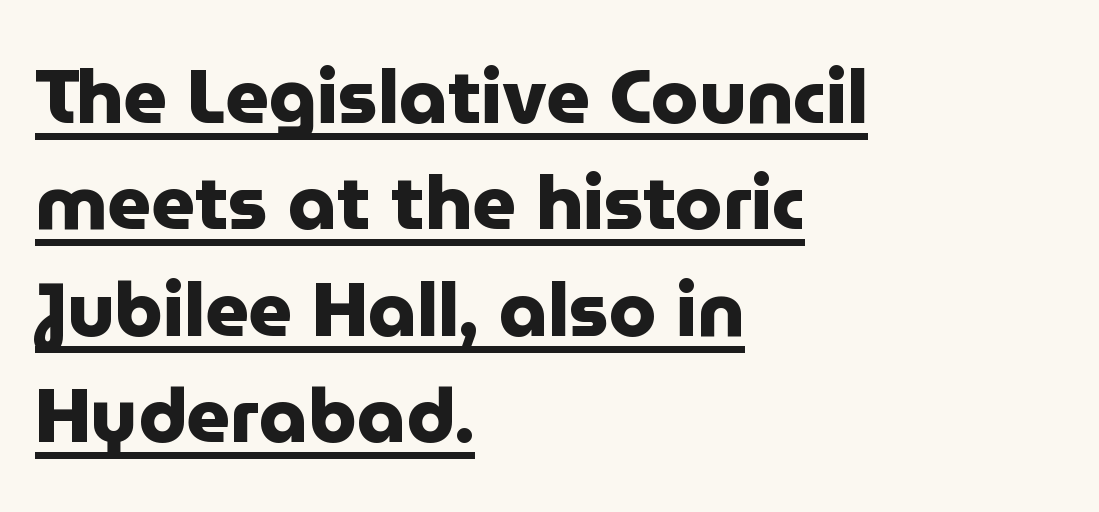
Regarding leading, the lines here are spaced in the standard way. The typography opts for an upright posture over an oblique one. Notice how a bar underscores the lettering throughout. How are the letters spaced? Ordinarily, with no added tracking.
